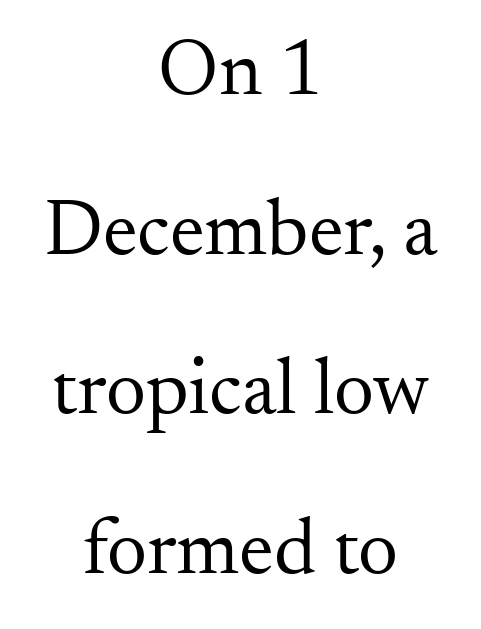
{"serif": "yes", "italic": "no", "bold": "no", "weight": "regular", "width": "normal", "stroke_contrast": "medium", "x_height": "small", "monospaced": "no", "underline": "no", "align": "center", "line_spacing": "loose", "line_spacing_ratio": 2.02, "letter_spacing": "normal", "letter_spacing_em": 0.0, "glyph_px": 79}
